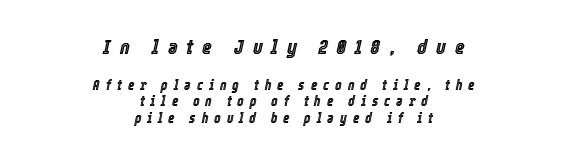
The face used here has a pronounced slope to its letters. Has an underline been added? It has not. Compared with a flush-left layout, this one balances lines on the center instead. The first block has been scaled up relative to the second.
